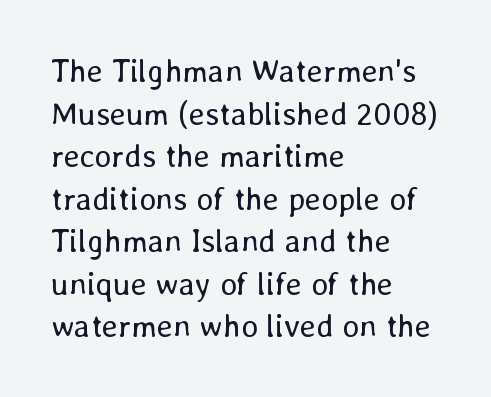
The passage shown is typed in a proportional face where columns would drift. The characters are drawn with everyday or finer stroke widths. Vertically, the passage feels balanced, rows spaced as you'd expect. Quick note: not italic, upright. The foot of each line stays bare and open. Standard letterfit; no display-style spreading of the glyphs.
